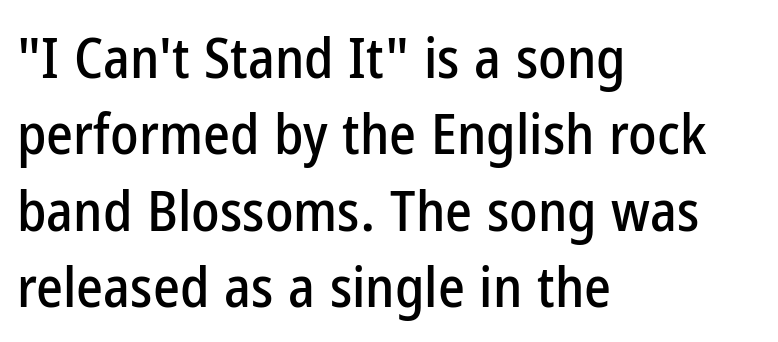
The image shows 57 px condensed sans-serif type, upright; set left-aligned, normal line spacing (1.34x), normal letter spacing, not underlined; low stroke contrast and a medium x-height.
